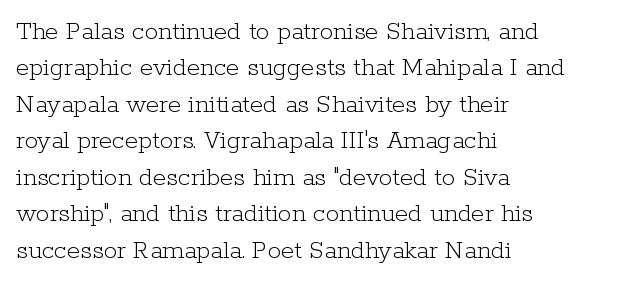
{"italic": "no", "bold": "no", "underline": "no", "align": "left", "line_spacing": "normal", "line_spacing_ratio": 1.35, "letter_spacing": "normal", "letter_spacing_em": 0.0, "glyph_px": 27}
